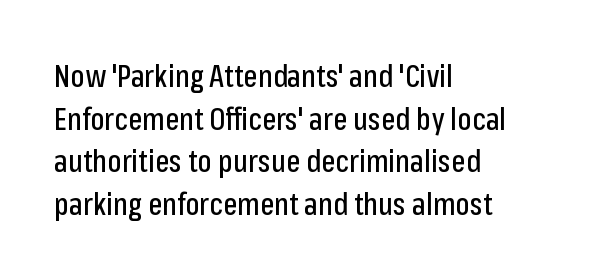
Q: Is the text italic (slanted)? A: No, it is upright.
Q: Is the typeface a serif or a sans-serif typeface? A: Sans-serif.
Q: Is the text underlined? A: No.
Q: How is the paragraph aligned? A: Left-aligned.
Q: Is the spacing between letters normal or unusually wide? A: Normal.
Q: Is the spacing between lines tight, normal or loose? A: Normal.
Q: Width (condensed, normal, or wide)? A: Condensed.
Q: Stroke contrast? A: Low.
Q: x-height? A: Medium.
Q: Monospaced? A: No.
